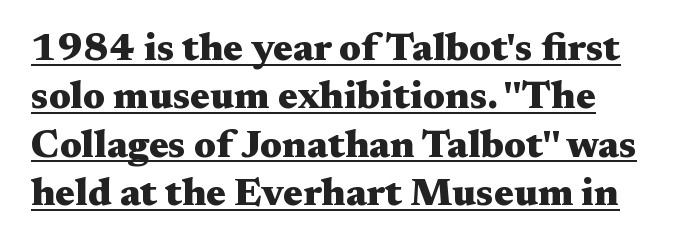
{"serif": "yes", "italic": "no", "bold": "yes", "weight": "heavy", "width": "wide", "stroke_contrast": "medium", "x_height": "medium", "monospaced": "no", "underline": "yes", "align": "left", "line_spacing_ratio": 1.24, "letter_spacing": "normal", "letter_spacing_em": 0.0, "glyph_px": 39}
